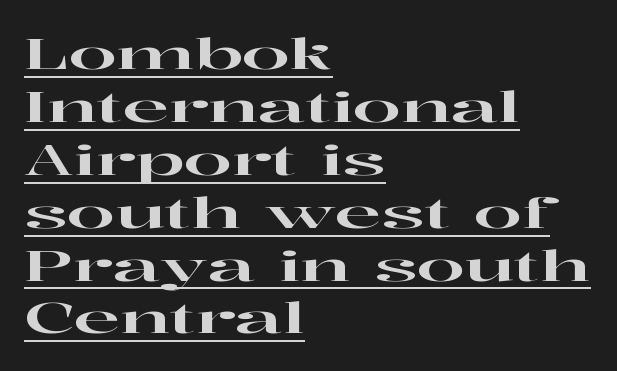
{"serif": "yes", "italic": "no", "width": "wide", "stroke_contrast": "high", "x_height": "medium", "monospaced": "no", "underline": "yes", "align": "left", "line_spacing_ratio": 1.23, "letter_spacing": "normal", "letter_spacing_em": 0.0, "glyph_px": 43}
